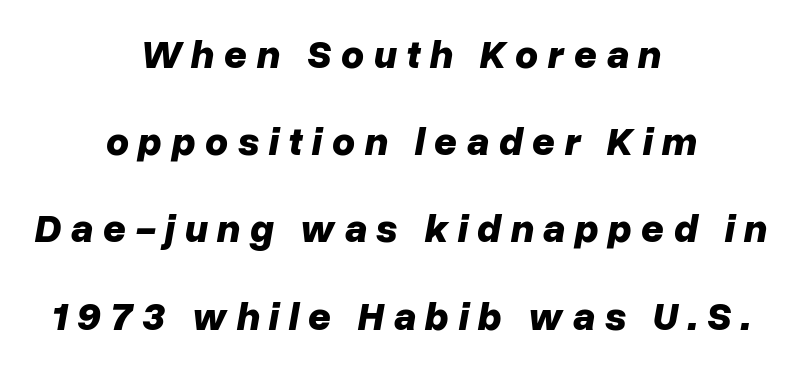
Line starts and ends both wander, symmetrically. Vertically, the passage feels expansive, rows floating well apart. Note the varied advance widths — an 'i' is clearly narrower than an 'm'. Underline: absent. How are the letters spaced? Widely, with obvious added tracking. Heft: maximum for text — a bold.
